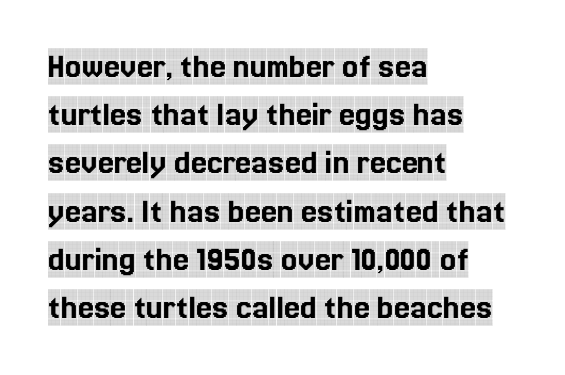
The image shows 36 px condensed serif type, upright; set left-aligned, normal line spacing (1.34x), normal letter spacing, not underlined; a large x-height.
